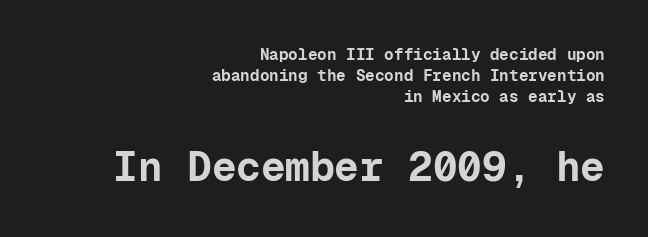
Q: Is the text bold? A: Yes.
Q: Is the text italic (slanted)? A: No, it is upright.
Q: Is the typeface a serif or a sans-serif typeface? A: Sans-serif.
Q: Is the text underlined? A: No.
Q: How is the paragraph aligned? A: Right-aligned.
Q: Is the spacing between letters normal or unusually wide? A: Normal.
Q: Is the spacing between lines tight, normal or loose? A: Normal.
Q: Which block of text is set in a larger size, the first (top) or the second (bottom)? A: The second (bottom) one.
Q: Width (condensed, normal, or wide)? A: Normal.
Q: Stroke contrast? A: Low.
Q: x-height? A: Medium.
Q: Monospaced? A: Yes.
